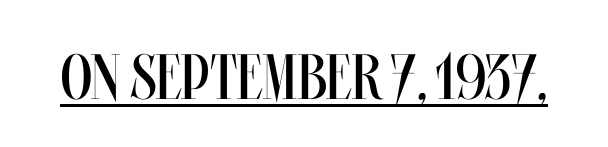
{"italic": "no", "bold": "no", "weight": "regular", "width": "condensed", "stroke_contrast": "medium", "x_height": "large", "monospaced": "no", "underline": "yes", "letter_spacing": "normal", "letter_spacing_em": 0.0, "glyph_px": 64}
